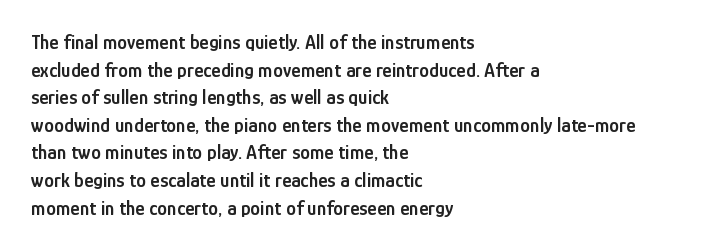
The image shows 20 px text type, upright; set left-aligned, normal line spacing (1.38x), normal letter spacing, not underlined.
